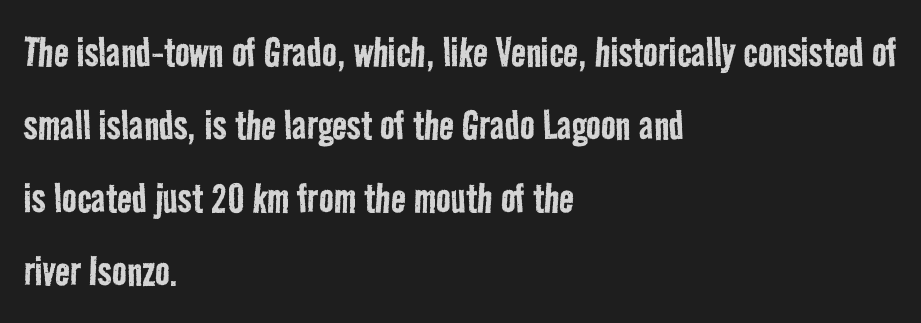
{"serif": "no", "bold": "no", "weight": "regular", "width": "condensed", "stroke_contrast": "low", "x_height": "medium", "monospaced": "no", "underline": "no", "align": "left", "line_spacing": "normal", "line_spacing_ratio": 1.49, "letter_spacing": "normal", "letter_spacing_em": 0.0, "glyph_px": 49}
